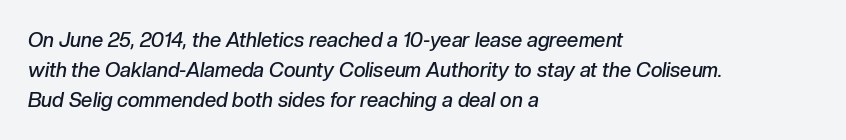
{"italic": "yes", "lean": "right", "slant_degrees": 10, "bold": "semi", "underline": "no", "align": "left", "line_spacing": "normal", "line_spacing_ratio": 1.49, "letter_spacing": "normal", "letter_spacing_em": 0.0, "glyph_px": 20}
